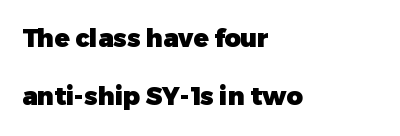
Q: Is the text bold? A: Yes.
Q: Is the text italic (slanted)? A: No, it is upright.
Q: Is the text underlined? A: No.
Q: How is the paragraph aligned? A: Left-aligned.
Q: Is the spacing between letters normal or unusually wide? A: Normal.
Q: Is the spacing between lines tight, normal or loose? A: Loose.
